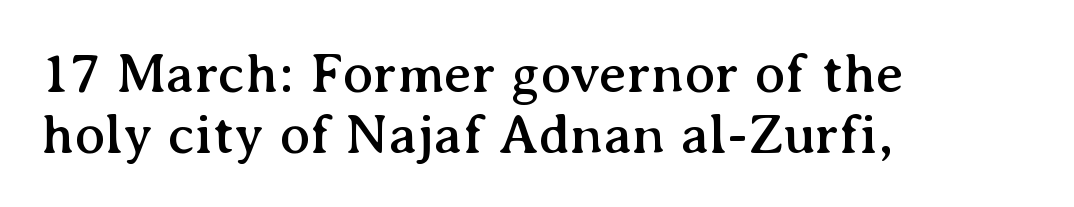
The image shows 57 px serif type, upright; set left-aligned, tight line spacing (1.07x), normal letter spacing, not underlined; medium stroke contrast and a medium x-height.
